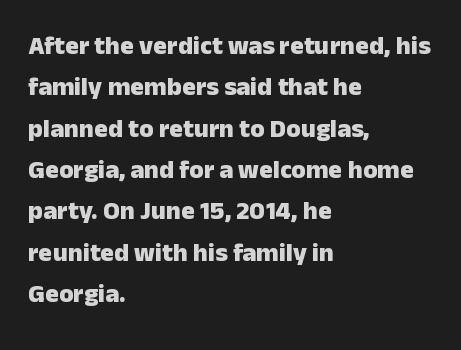
{"italic": "no", "bold": "yes", "underline": "no", "align": "left", "line_spacing": "normal", "line_spacing_ratio": 1.59, "letter_spacing": "normal", "letter_spacing_em": 0.0, "glyph_px": 26}
